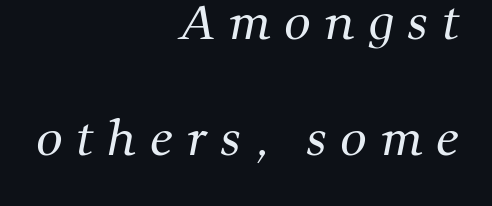
The image shows 47 px regular-weight serif type; set right-aligned, loose line spacing (2.47x), unusually wide letter spacing (+0.29 em), not underlined; medium stroke contrast and a medium x-height.
